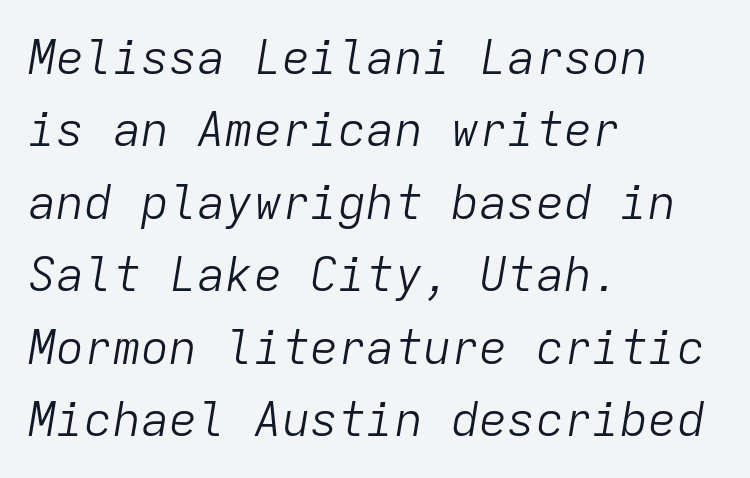
Q: Is the text bold? A: No.
Q: Is the text italic (slanted)? A: Yes, it leans right by about 9 degrees.
Q: Is the text underlined? A: No.
Q: How is the paragraph aligned? A: Left-aligned.
Q: Is the spacing between letters normal or unusually wide? A: Normal.
Q: Is the spacing between lines tight, normal or loose? A: Normal.
Q: Width (condensed, normal, or wide)? A: Normal.
Q: Stroke contrast? A: Low.
Q: x-height? A: Medium.
Q: Monospaced? A: Yes.
